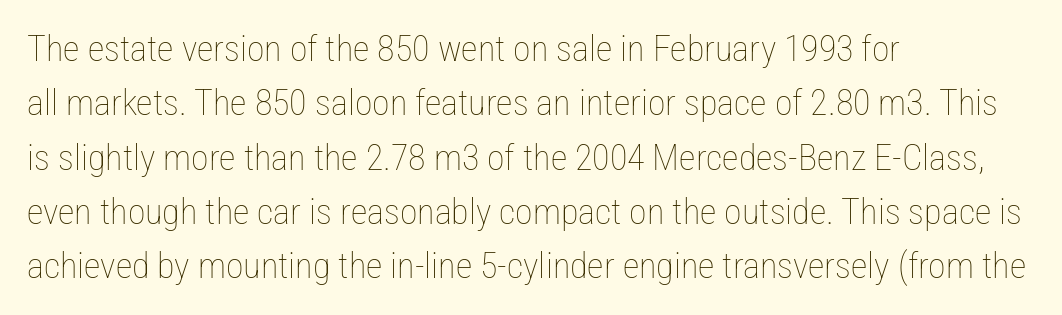
{"italic": "no", "bold": "no", "weight": "thin", "width": "condensed", "stroke_contrast": "low", "x_height": "medium", "monospaced": "no", "underline": "no", "align": "left", "line_spacing": "normal", "line_spacing_ratio": 1.51, "letter_spacing": "normal", "letter_spacing_em": 0.0, "glyph_px": 36}
